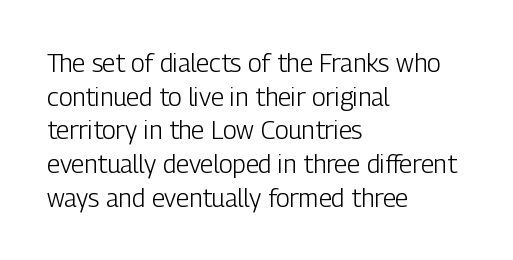
The image shows 25 px text type, upright; set left-aligned, normal line spacing (1.35x), normal letter spacing, not underlined.
